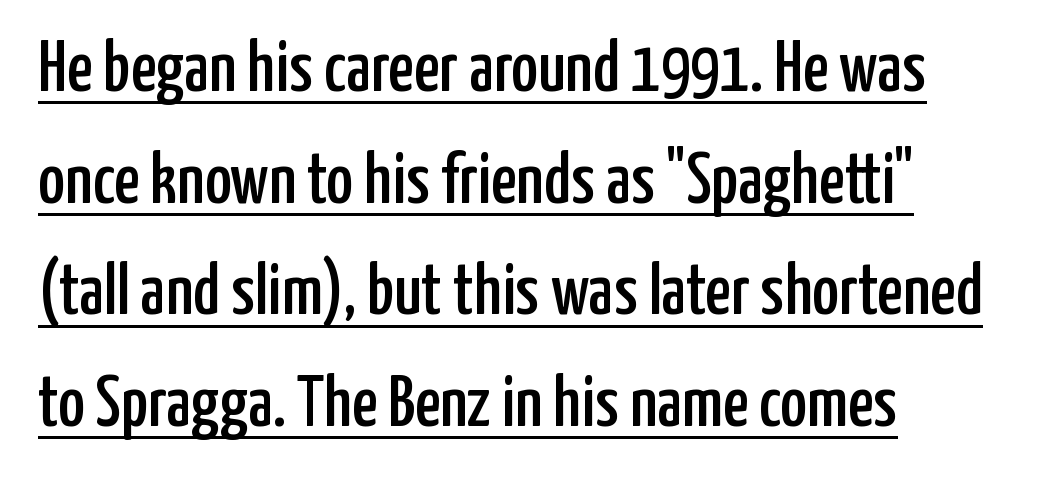
Q: Is the text italic (slanted)? A: No, it is upright.
Q: Is the typeface a serif or a sans-serif typeface? A: Sans-serif.
Q: Is the text underlined? A: Yes.
Q: How is the paragraph aligned? A: Left-aligned.
Q: Is the spacing between letters normal or unusually wide? A: Normal.
Q: Is the spacing between lines tight, normal or loose? A: Normal.
Q: Width (condensed, normal, or wide)? A: Condensed.
Q: Stroke contrast? A: Low.
Q: x-height? A: Medium.
Q: Monospaced? A: No.
